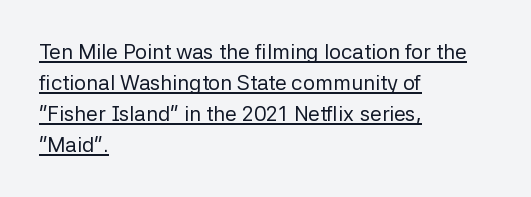
The image shows 21 px text type, upright; set left-aligned, normal line spacing (1.47x), normal letter spacing, underlined.
